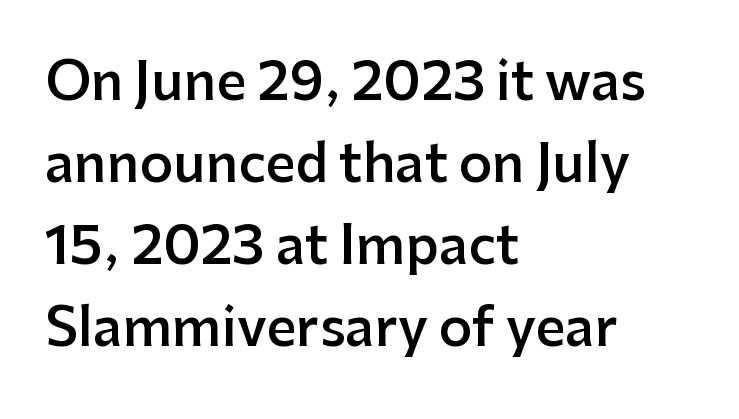
{"serif": "no", "italic": "no", "bold": "semi", "weight": "semibold", "width": "normal", "stroke_contrast": "low", "x_height": "medium", "monospaced": "no", "underline": "no", "align": "left", "line_spacing": "normal", "line_spacing_ratio": 1.58, "letter_spacing": "normal", "letter_spacing_em": 0.0, "glyph_px": 52}
